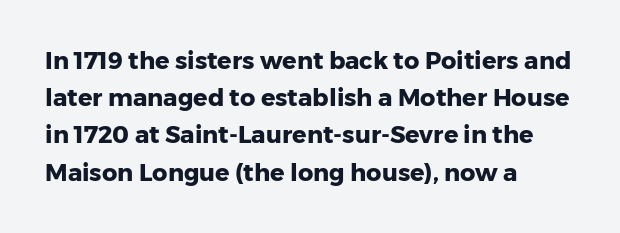
The image shows 24 px bold type, upright; set left-aligned, normal line spacing (1.55x), normal letter spacing, not underlined.
